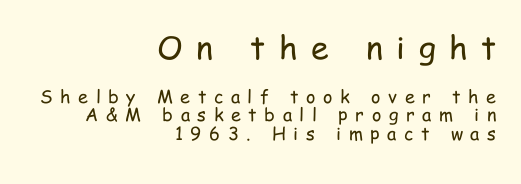
The image shows 32 px regular-weight, condensed sans-serif type, upright; set right-aligned, tight line spacing (1.03x), unusually wide letter spacing (+0.42 em), not underlined; the first (top) block is 1.78x larger; low stroke contrast and a medium x-height.
